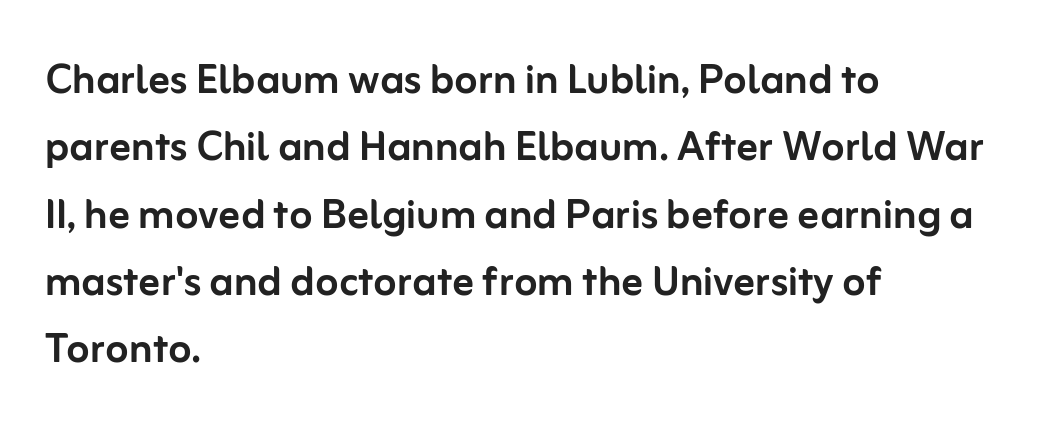
Evenly set lines give the paragraph a standard silhouette. Nobody drew a line under any word here. Left-aligned paragraph, ragged on the right. Stroke terminals: plain, sans-serif.
